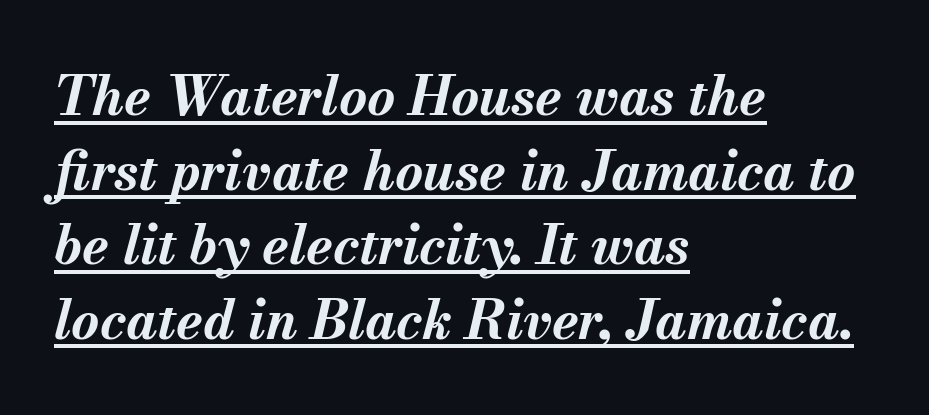
The image shows 54 px bold type, italic (leaning right); set left-aligned, normal line spacing (1.38x), normal letter spacing, underlined; medium stroke contrast and a small x-height.
